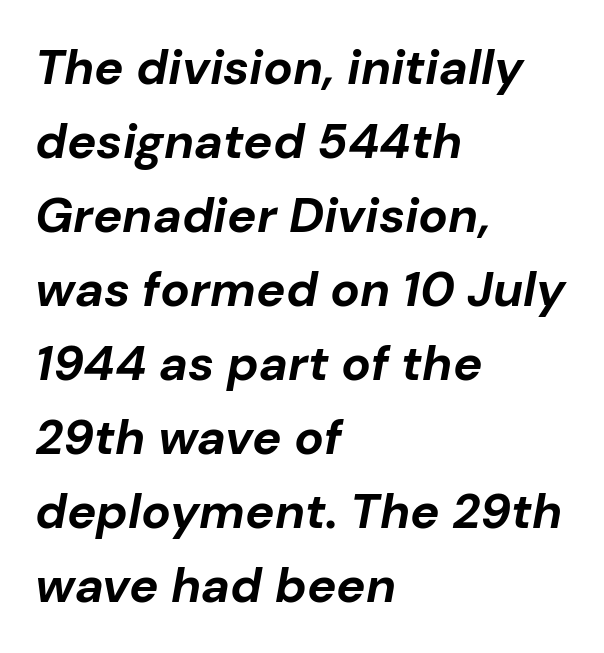
Baseline-to-baseline distance is the conventional proportion of letter height. In terms of letterspacing, this is plain default setting. These lines are rendered in a variable-pitch font. Style check: oblique. The gap between lines stays unmarked. Typeset ragged right — the left edge is the straight one.
